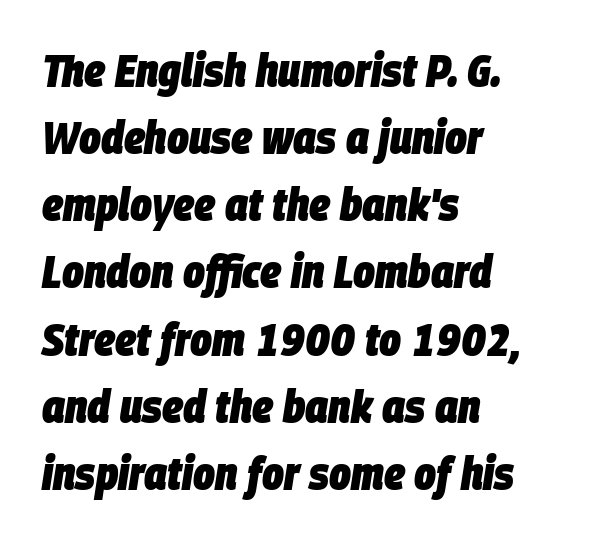
Q: Is the text bold? A: Yes.
Q: Is the text italic (slanted)? A: Yes, it leans right by about 9 degrees.
Q: Is the text underlined? A: No.
Q: How is the paragraph aligned? A: Left-aligned.
Q: Is the spacing between letters normal or unusually wide? A: Normal.
Q: Is the spacing between lines tight, normal or loose? A: Normal.
Q: Width (condensed, normal, or wide)? A: Condensed.
Q: Stroke contrast? A: Low.
Q: x-height? A: Large.
Q: Monospaced? A: No.
